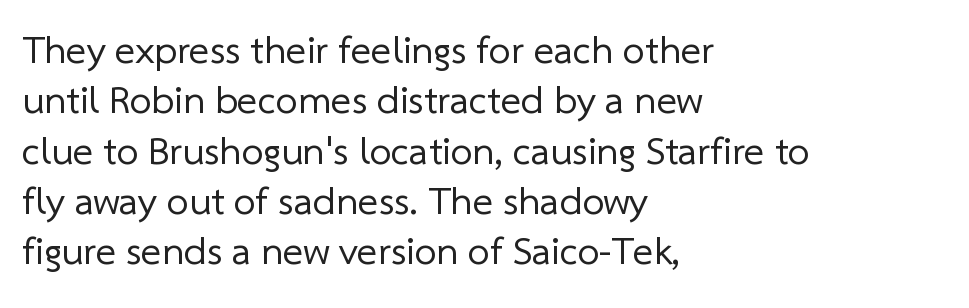
Q: Is the text bold? A: No.
Q: Is the typeface a serif or a sans-serif typeface? A: Sans-serif.
Q: Is the text underlined? A: No.
Q: How is the paragraph aligned? A: Left-aligned.
Q: Is the spacing between letters normal or unusually wide? A: Normal.
Q: Is the spacing between lines tight, normal or loose? A: Normal.
Q: Width (condensed, normal, or wide)? A: Normal.
Q: Stroke contrast? A: Low.
Q: x-height? A: Medium.
Q: Monospaced? A: No.
